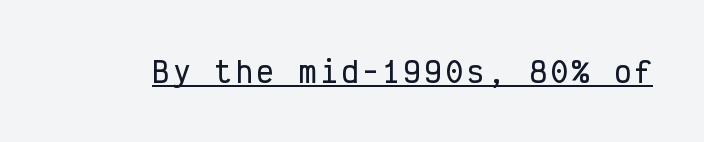
The image shows 28 px condensed sans-serif type, upright, monospaced; set underlined; low stroke contrast and a medium x-height.
